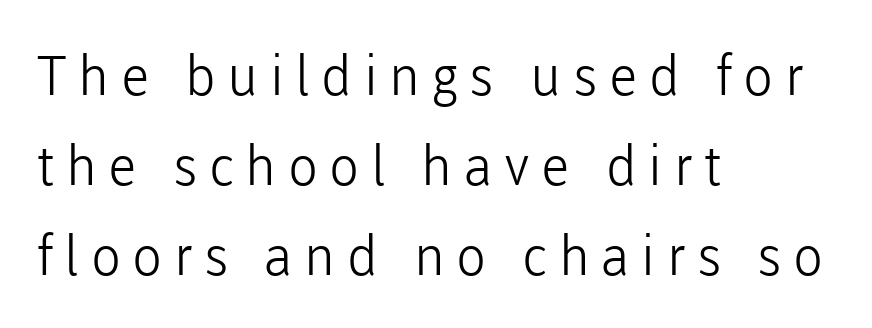
Q: Is the text bold? A: No.
Q: Is the text italic (slanted)? A: No, it is upright.
Q: Is the typeface a serif or a sans-serif typeface? A: Sans-serif.
Q: Is the text underlined? A: No.
Q: How is the paragraph aligned? A: Left-aligned.
Q: Is the spacing between letters normal or unusually wide? A: Unusually wide.
Q: Is the spacing between lines tight, normal or loose? A: Normal.
Q: Width (condensed, normal, or wide)? A: Normal.
Q: Stroke contrast? A: Low.
Q: x-height? A: Medium.
Q: Monospaced? A: No.
